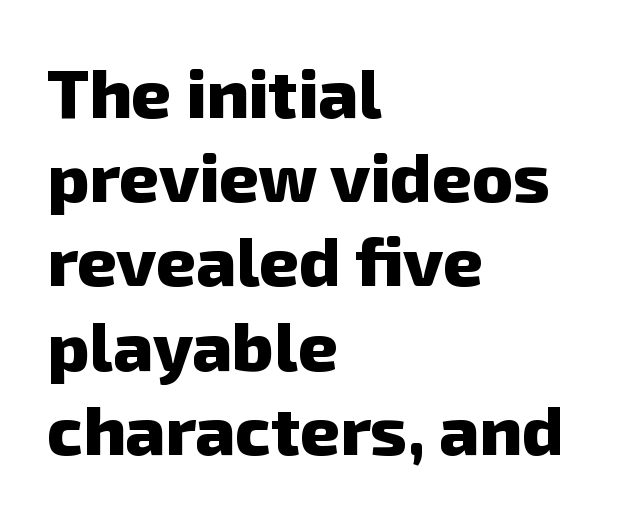
Plenty of ink on the page — the face is bold. Bare-footed words on every line. The paragraph shown leans on its left margin. Note the varied advance widths — an 'i' is clearly narrower than an 'm'.
